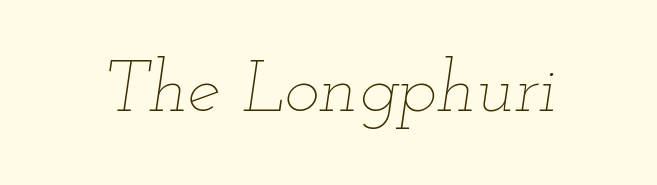
{"italic": "yes", "lean": "right", "slant_degrees": 12, "bold": "no", "weight": "thin", "width": "wide", "stroke_contrast": "low", "x_height": "small", "monospaced": "no", "underline": "no", "letter_spacing": "normal", "letter_spacing_em": 0.0, "glyph_px": 74}
